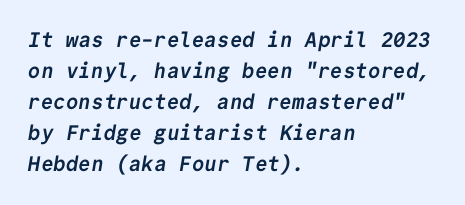
Q: Is the text bold? A: Yes.
Q: Is the text underlined? A: No.
Q: How is the paragraph aligned? A: Left-aligned.
Q: Is the spacing between letters normal or unusually wide? A: Normal.
Q: Is the spacing between lines tight, normal or loose? A: Normal.
